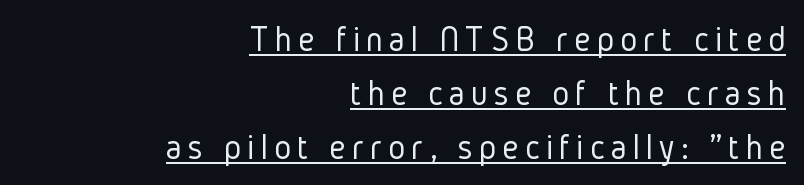
The image shows 36 px light, condensed sans-serif type, upright; set right-aligned, normal line spacing (1.5x), underlined; low stroke contrast and a medium x-height.
